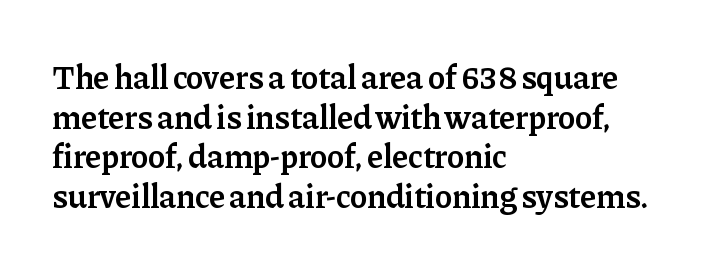
Q: Is the text bold? A: Semi-bold.
Q: Is the text italic (slanted)? A: No, it is upright.
Q: Is the typeface a serif or a sans-serif typeface? A: Serif.
Q: Is the text underlined? A: No.
Q: How is the paragraph aligned? A: Left-aligned.
Q: Is the spacing between letters normal or unusually wide? A: Normal.
Q: Width (condensed, normal, or wide)? A: Normal.
Q: Stroke contrast? A: Low.
Q: x-height? A: Medium.
Q: Monospaced? A: No.
